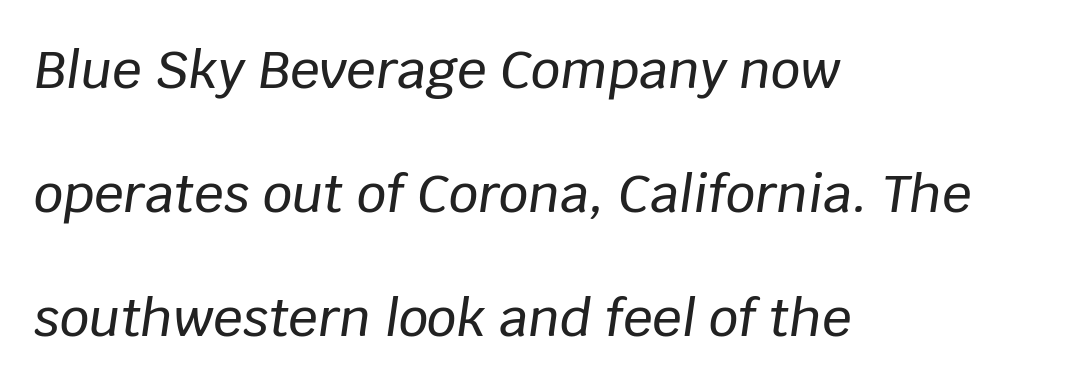
Q: Is the text italic (slanted)? A: Yes, it leans right by about 8 degrees.
Q: Is the text underlined? A: No.
Q: How is the paragraph aligned? A: Left-aligned.
Q: Is the spacing between letters normal or unusually wide? A: Normal.
Q: Is the spacing between lines tight, normal or loose? A: Loose.
Q: Width (condensed, normal, or wide)? A: Normal.
Q: Stroke contrast? A: Low.
Q: x-height? A: Large.
Q: Monospaced? A: No.
